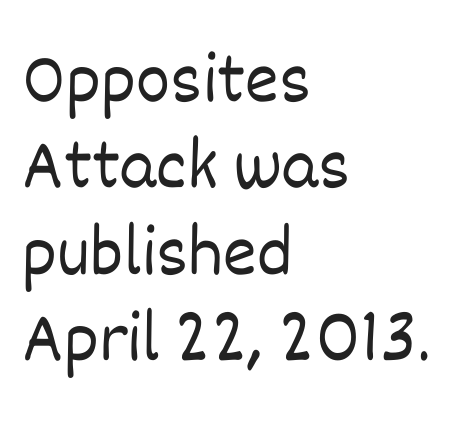
Proportional: the letters do not fall into vertical columns. Typeset ragged right — the left edge is the straight one. This sample uses plain, unmodified letter spacing. Has an underline been added? It has not. This is not heavy type; no bold has been used. Do the letters lean? They stand straight.
